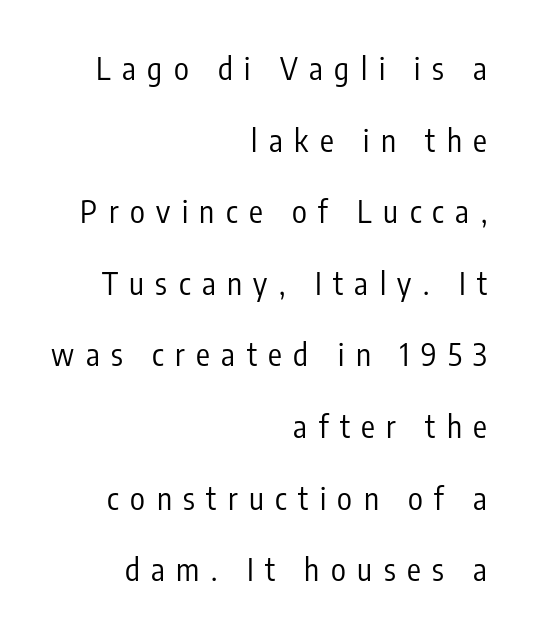
You could only call the tracking loose — the letters float apart. Notice the wide empty band between every row — that's loose leading. Do the letters lean? They stand straight. Is the block centered? No — it sits flush against the right margin.
